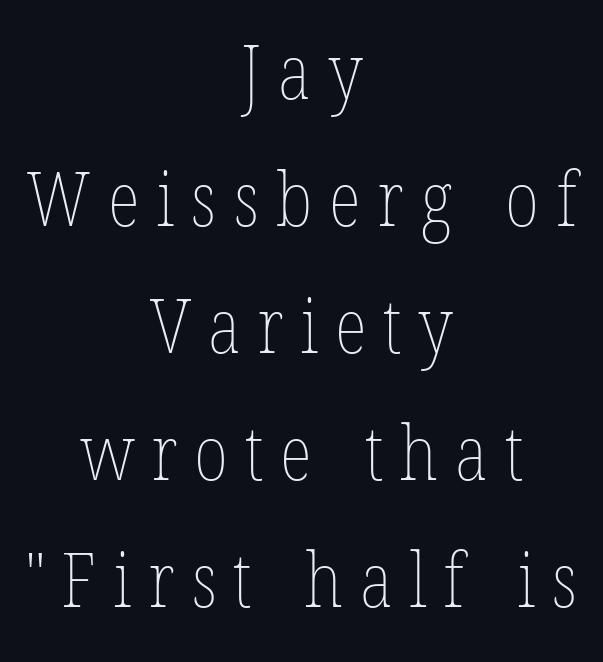
Casual observation: everything's sitting right in the middle. A normal amount of white space separates one row of letters from the next. Vertical strokes here are truly vertical. Caption: expanded tracking, letters set apart. Underline: absent. The font sits on the lighter half of the weight spectrum, regular included.
